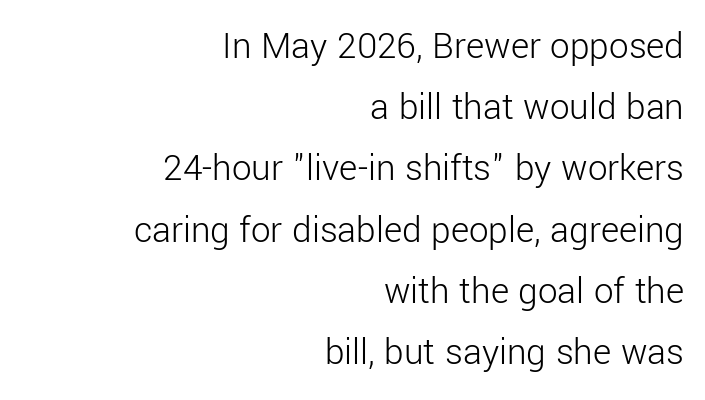
Q: Is the text bold? A: No.
Q: Is the text italic (slanted)? A: No, it is upright.
Q: Is the typeface a serif or a sans-serif typeface? A: Sans-serif.
Q: Is the text underlined? A: No.
Q: How is the paragraph aligned? A: Right-aligned.
Q: Is the spacing between letters normal or unusually wide? A: Normal.
Q: Is the spacing between lines tight, normal or loose? A: Normal.
Q: Width (condensed, normal, or wide)? A: Normal.
Q: Stroke contrast? A: Low.
Q: x-height? A: Medium.
Q: Monospaced? A: No.
